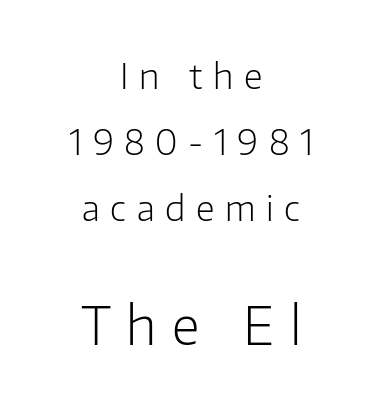
{"serif": "no", "italic": "no", "bold": "no", "weight": "light", "width": "normal", "stroke_contrast": "low", "x_height": "medium", "monospaced": "no", "underline": "no", "align": "center", "line_spacing_ratio": 1.88, "letter_spacing": "wide", "letter_spacing_em": 0.3, "larger_block": "second", "size_ratio": 1.49, "glyph_px": 52}
